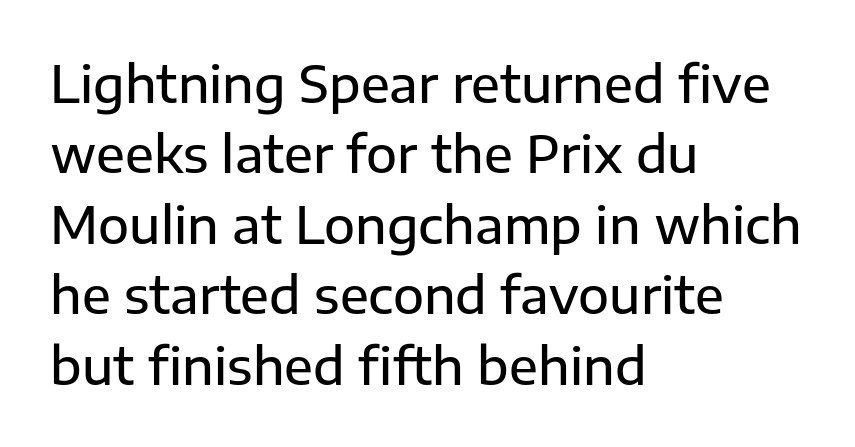
The image shows 51 px sans-serif type, upright; set left-aligned, normal line spacing (1.38x), normal letter spacing, not underlined; low stroke contrast and a medium x-height.
